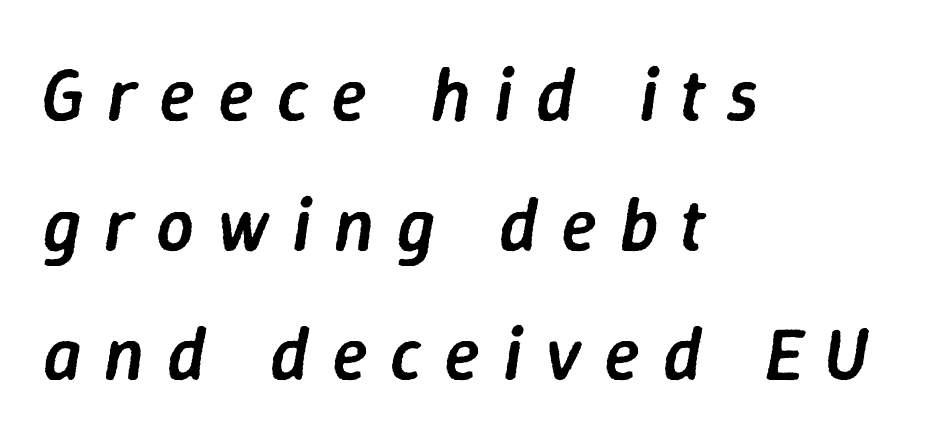
The image shows 75 px semibold type, italic (leaning right); set left-aligned, line spacing 1.73x, unusually wide letter spacing (+0.3 em), not underlined; low stroke contrast and a medium x-height.
